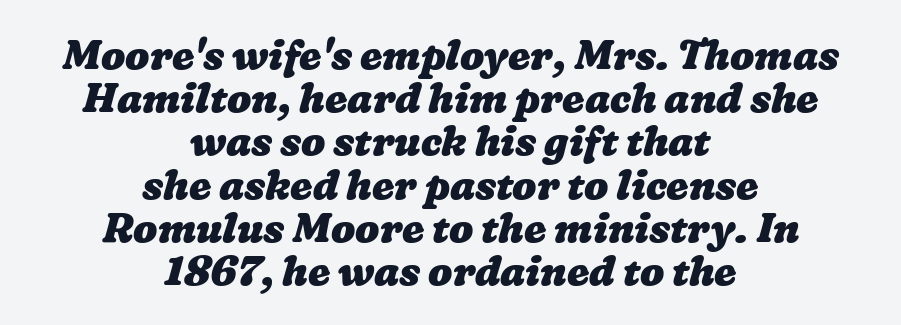
Each new line begins almost immediately beneath the previous one. Words float on clear page, feet unadorned. Look at the tracking — it's just the regular setting, nothing added. Heft: maximum for text — a bold. This sample has the flowing, uneven cadence of proportional lettering. Compared with a flush-left layout, this one balances lines on the center instead.
